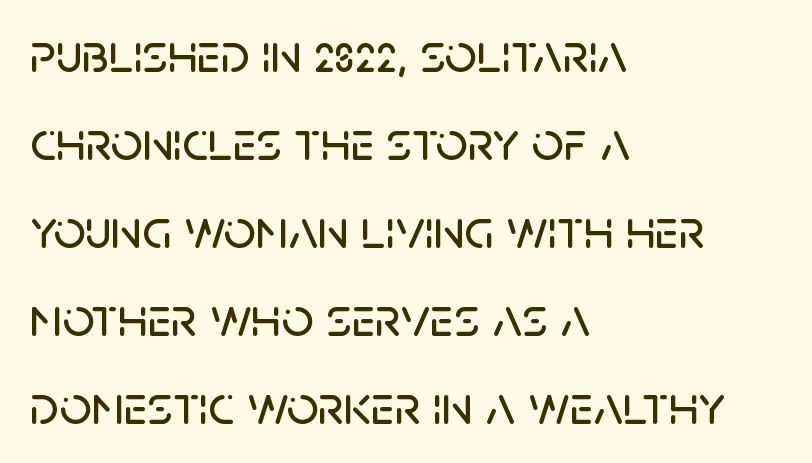
{"serif": "no", "italic": "no", "width": "normal", "stroke_contrast": "low", "x_height": "large", "monospaced": "no", "underline": "no", "align": "left", "line_spacing": "normal", "line_spacing_ratio": 1.57, "letter_spacing": "normal", "letter_spacing_em": 0.0, "glyph_px": 56}
